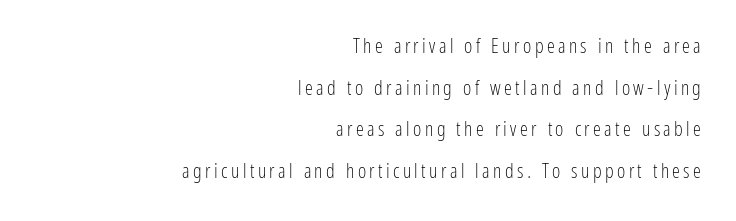
The image shows 20 px text type, upright; set right-aligned, loose line spacing (2.08x), not underlined.
